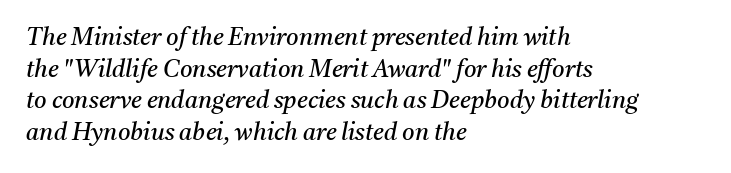
Q: Is the text bold? A: No.
Q: Is the text italic (slanted)? A: Yes, it leans right by about 11 degrees.
Q: Is the text underlined? A: No.
Q: How is the paragraph aligned? A: Left-aligned.
Q: Is the spacing between letters normal or unusually wide? A: Normal.
Q: Is the spacing between lines tight, normal or loose? A: Normal.
